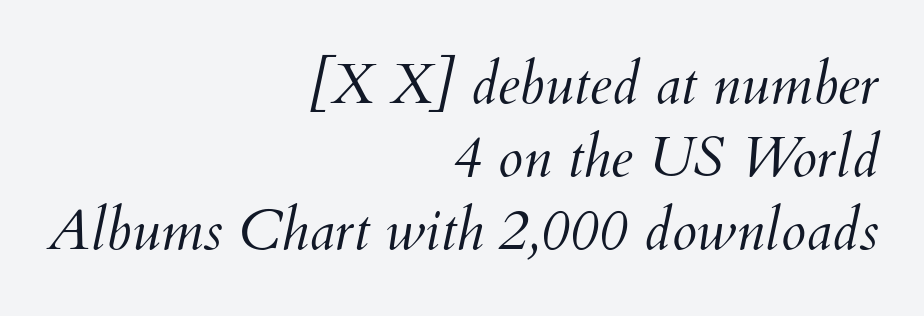
{"italic": "yes", "lean": "right", "slant_degrees": 12, "bold": "no", "weight": "light", "width": "normal", "stroke_contrast": "medium", "x_height": "small", "monospaced": "no", "underline": "no", "align": "right", "line_spacing": "normal", "line_spacing_ratio": 1.28, "letter_spacing": "normal", "letter_spacing_em": 0.0, "glyph_px": 57}
